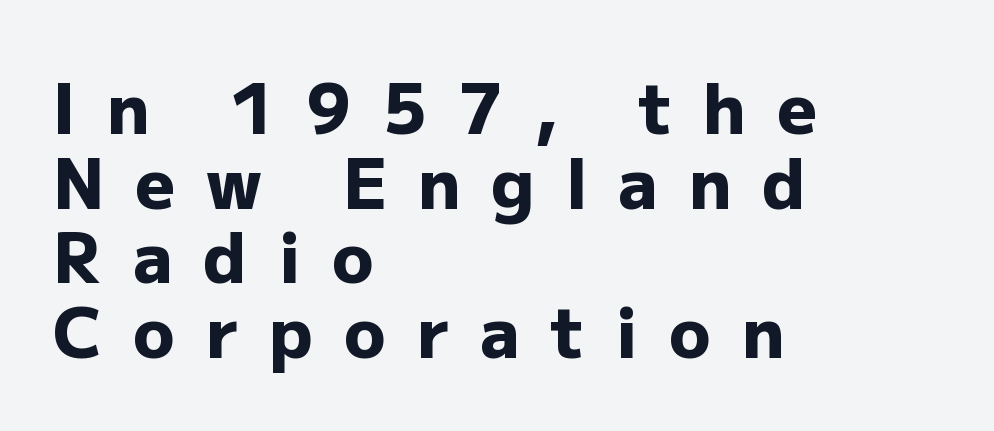
The image shows 69 px heavy sans-serif type, upright; set left-aligned, tight line spacing (1.08x), unusually wide letter spacing (+0.45 em), not underlined; low stroke contrast and a medium x-height.
